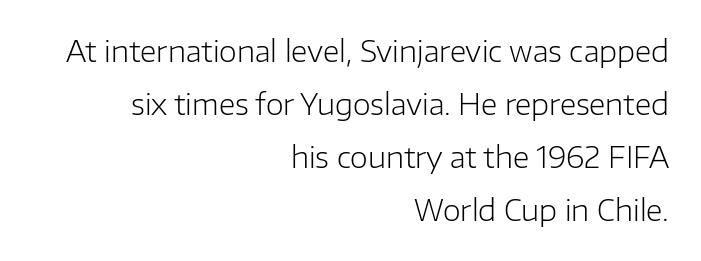
Underlining? Definitely not there. Caption: multi-line text, flush right, ragged left. Typographically, this falls in the sans-serif category. No chunkiness to these letters — they're not bold.
